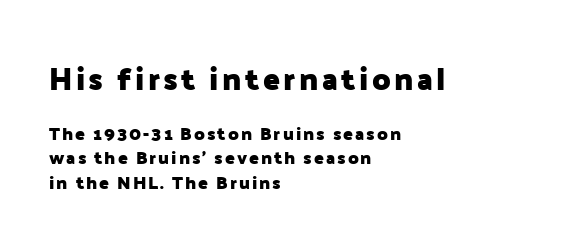
The image shows 31 px heavy sans-serif type, upright; set left-aligned, normal line spacing (1.36x), not underlined; the first (top) block is 1.72x larger; low stroke contrast and a medium x-height.
